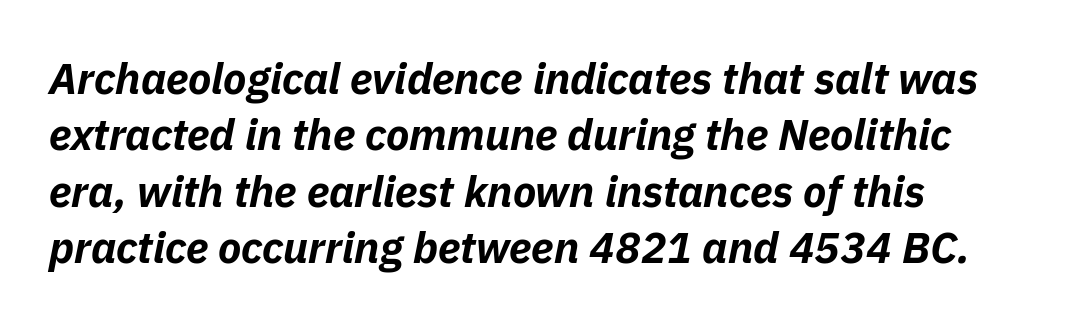
Reading down the column, the eye jumps a familiar distance to each next line. The foot of each line stays bare and open. You'd pick this weight for a headline — it's a proper bold. Is this a fixed-width face? No — the glyphs have proportional, varying widths. No extra tracking has been applied to these lines. The face used here has a pronounced slope to its letters.
